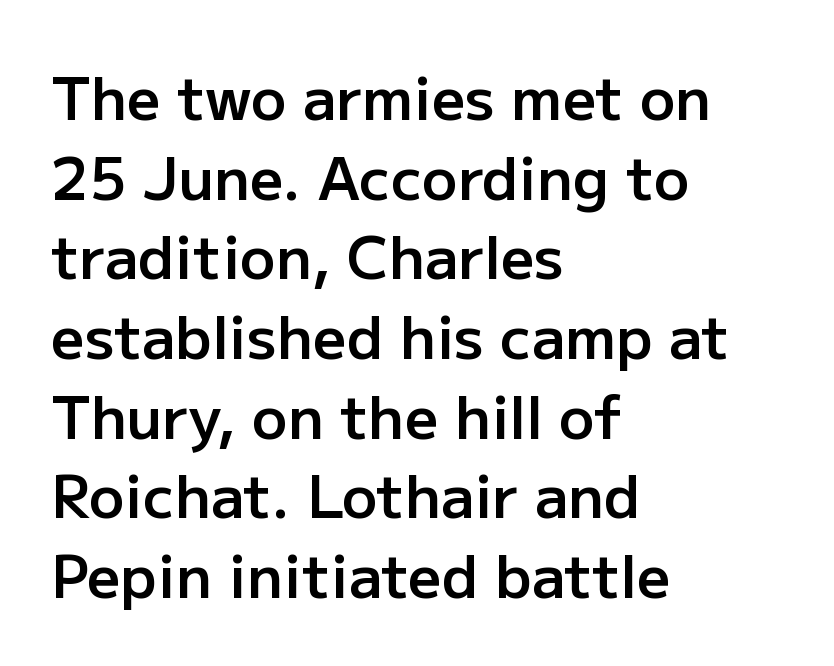
{"serif": "no", "italic": "no", "bold": "semi", "weight": "semibold", "width": "normal", "stroke_contrast": "low", "x_height": "medium", "monospaced": "no", "underline": "no", "align": "left", "line_spacing": "normal", "line_spacing_ratio": 1.35, "letter_spacing": "normal", "letter_spacing_em": 0.0, "glyph_px": 59}
